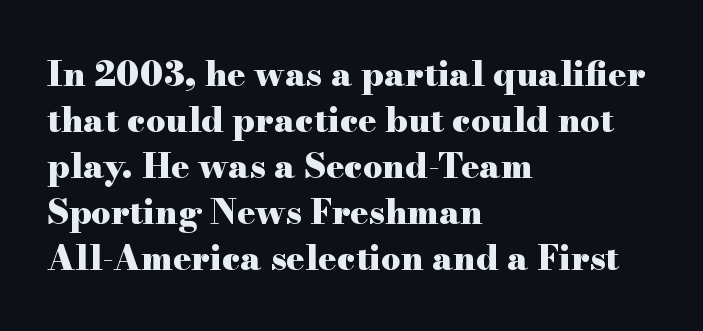
The image shows 34 px heavy, wide serif type, upright; set left-aligned, normal line spacing (1.35x), normal letter spacing, not underlined; high stroke contrast and a small x-height.
